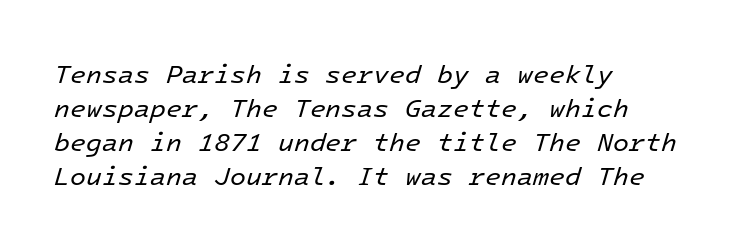
{"italic": "yes", "lean": "right", "slant_degrees": 16, "bold": "no", "underline": "no", "align": "left", "line_spacing": "normal", "line_spacing_ratio": 1.31, "letter_spacing": "normal", "letter_spacing_em": 0.0, "glyph_px": 26}
